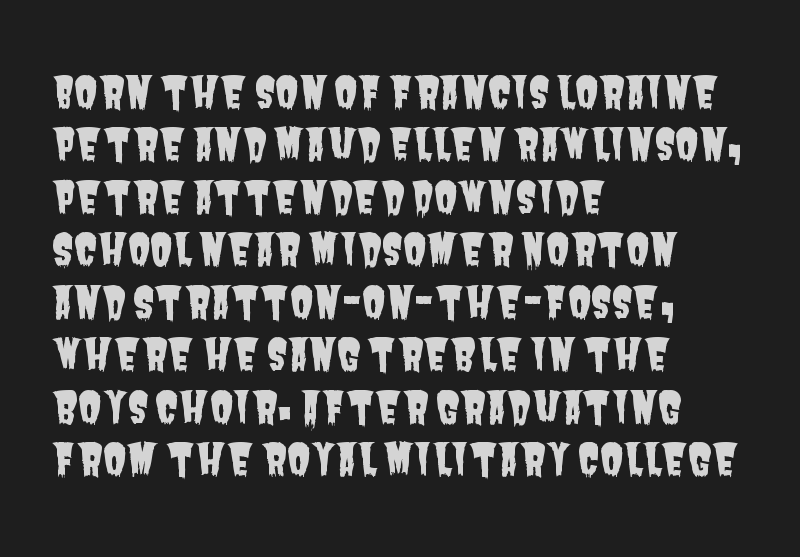
Q: Is the typeface a serif or a sans-serif typeface? A: Sans-serif.
Q: Is the text underlined? A: No.
Q: How is the paragraph aligned? A: Left-aligned.
Q: Is the spacing between letters normal or unusually wide? A: Normal.
Q: Width (condensed, normal, or wide)? A: Condensed.
Q: Stroke contrast? A: Low.
Q: x-height? A: Large.
Q: Monospaced? A: No.
